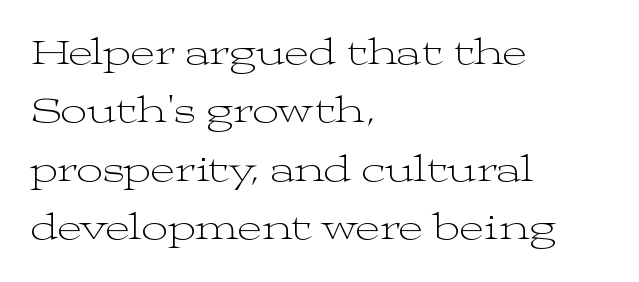
The image shows 37 px light, wide serif type, upright; set left-aligned, normal line spacing (1.58x), normal letter spacing, not underlined; medium stroke contrast and a medium x-height.
